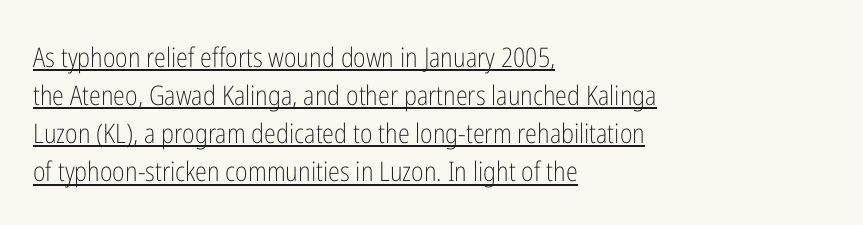
If you drew a ruler down the left edge, every line would touch it. A typesetter would call this zero additional tracking. The passage shown is not bold in any degree. Caption: lettering with a line underneath. Does the leading feel generous? No, just average. Do the letters lean? They stand straight.
